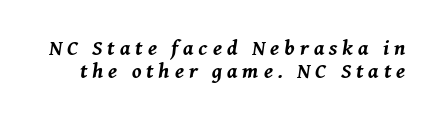
{"italic": "yes", "lean": "right", "slant_degrees": 8, "bold": "yes", "underline": "no", "line_spacing": "tight", "line_spacing_ratio": 1.09, "letter_spacing": "wide", "letter_spacing_em": 0.24, "glyph_px": 21}
